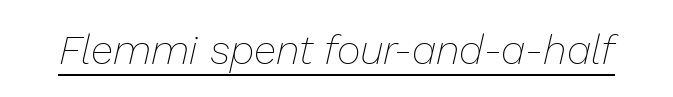
The image shows 41 px thin type, italic (leaning right); set normal letter spacing, underlined; low stroke contrast and a medium x-height.
